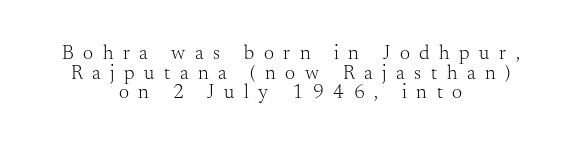
The image shows 20 px text type, upright; set centered, tight line spacing (0.98x), unusually wide letter spacing (+0.48 em), not underlined.
